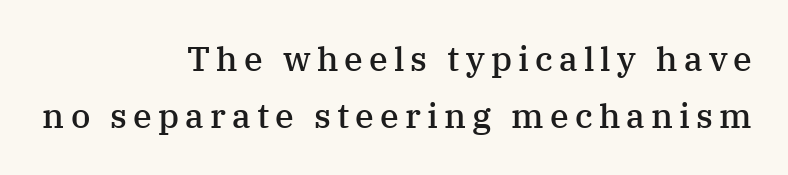
The image shows 34 px semibold serif type, upright; set right-aligned, normal line spacing (1.69x), not underlined; medium stroke contrast and a medium x-height.
